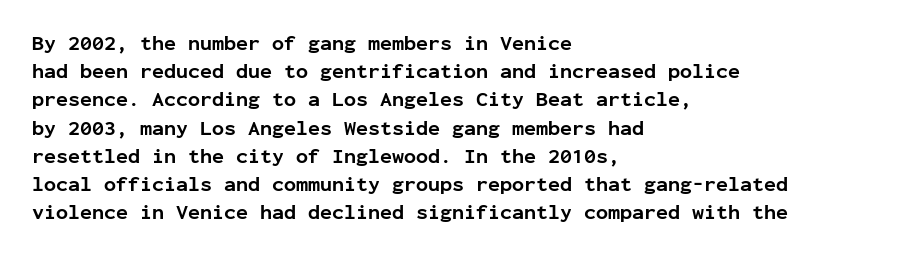
The image shows 20 px bold type, upright; set left-aligned, normal line spacing (1.41x), normal letter spacing, not underlined.
